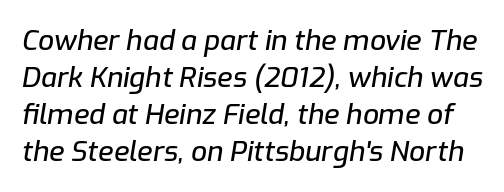
The letters are slanted; this is an italic face. Honestly, there is no underline to notice here at all. This sample uses plain, unmodified letter spacing. The designer left line spacing at the default. You could not count columns in this text — the font is proportionally spaced.
